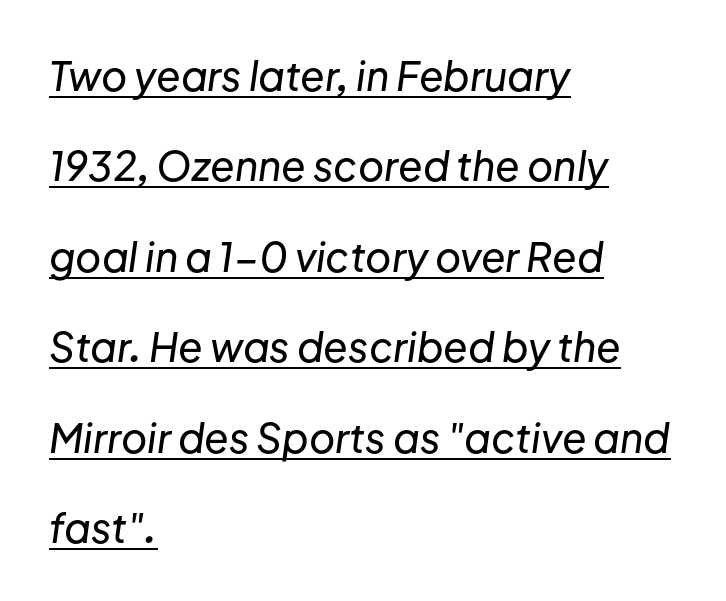
{"italic": "yes", "lean": "right", "slant_degrees": 8, "width": "normal", "stroke_contrast": "low", "x_height": "medium", "monospaced": "no", "underline": "yes", "align": "left", "line_spacing": "loose", "line_spacing_ratio": 2.26, "letter_spacing": "normal", "letter_spacing_em": 0.0, "glyph_px": 40}
